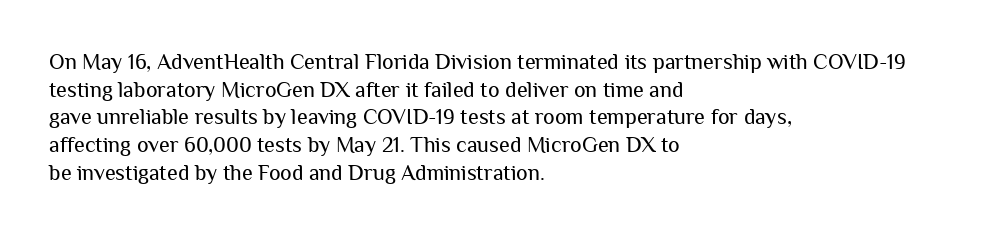
The typeface has the unassuming heft of standard copy or less. Vertical strokes here are truly vertical. A clean baseline with only descenders dipping below it. Default kerning and tracking; the words read as compact shapes.
